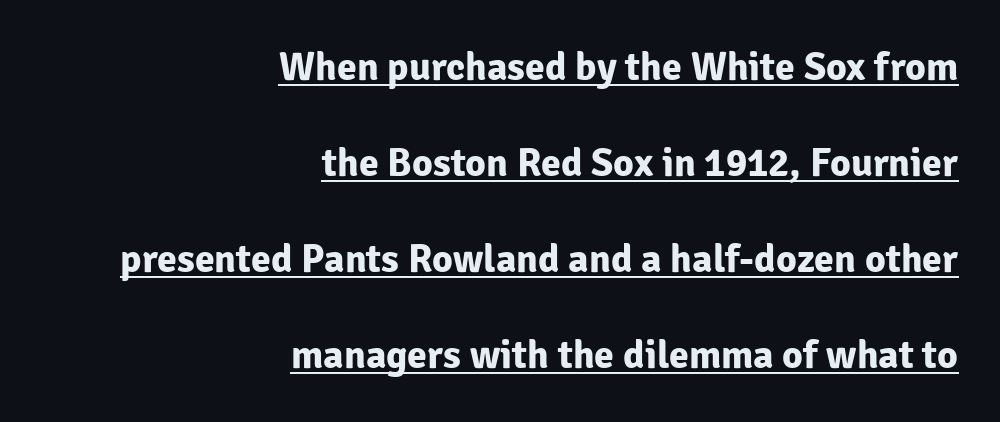
{"serif": "no", "italic": "no", "bold": "yes", "weight": "bold", "width": "normal", "stroke_contrast": "low", "x_height": "medium", "monospaced": "no", "underline": "yes", "align": "right", "line_spacing": "loose", "line_spacing_ratio": 2.4, "letter_spacing": "normal", "letter_spacing_em": 0.0, "glyph_px": 40}
